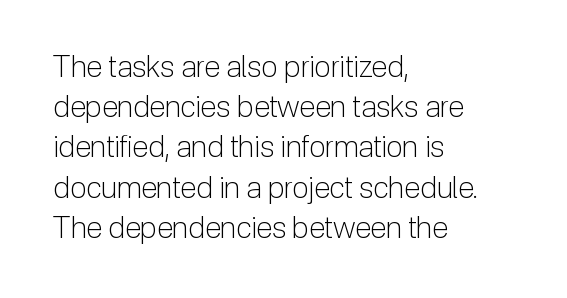
Designer's note — italics off, roman on. Where is the straight margin? On the left. The passage shown is typed in a proportional face where columns would drift. Regular leading. Font category for this specimen: sans-serif. Nothing heavy about these letters — not bold at all.
